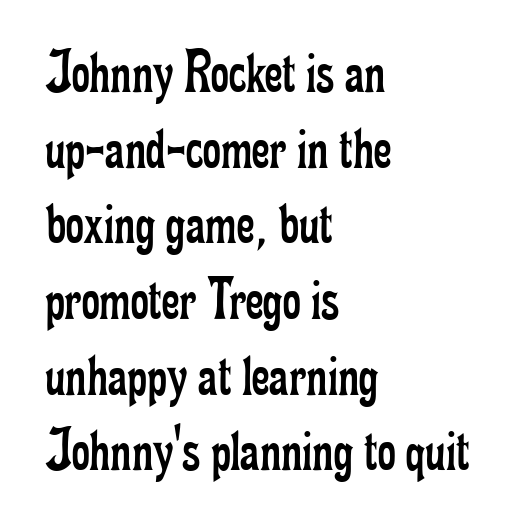
Unbolded letterforms with no extra heft. Any mark beneath the type? The region is blank. All the whitespace from short lines collects on the right. The tracking reads as untouched default to a designer's eye. When letters stand straight like this, we call the style roman or upright. Proportional: the letters do not fall into vertical columns.
